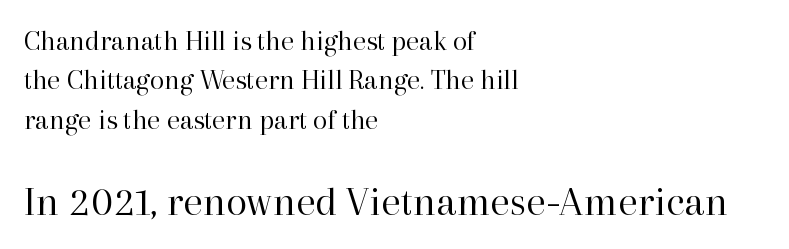
In terms of posture, this sample is upright. Do the characters align in a grid? No, the font is proportional. A light-to-regular cut is what we see here. Font category for this specimen: serif. All the whitespace from short lines collects on the right. Does the bottom block carry the larger type? Yes, it does.
